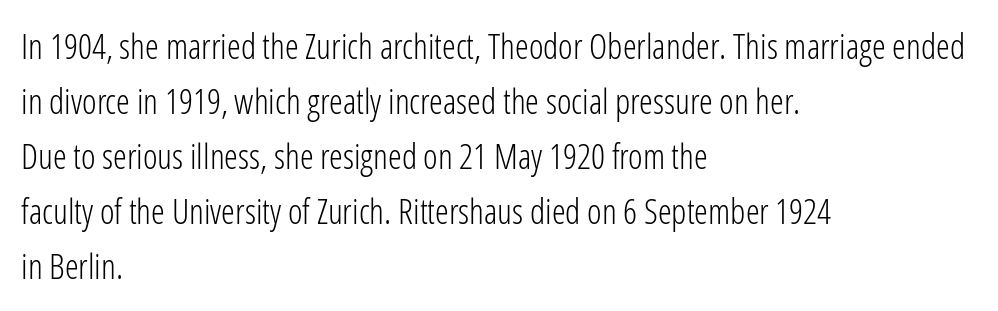
The image shows 35 px light, condensed sans-serif type, upright; set left-aligned, normal line spacing (1.57x), normal letter spacing, not underlined; low stroke contrast and a medium x-height.
